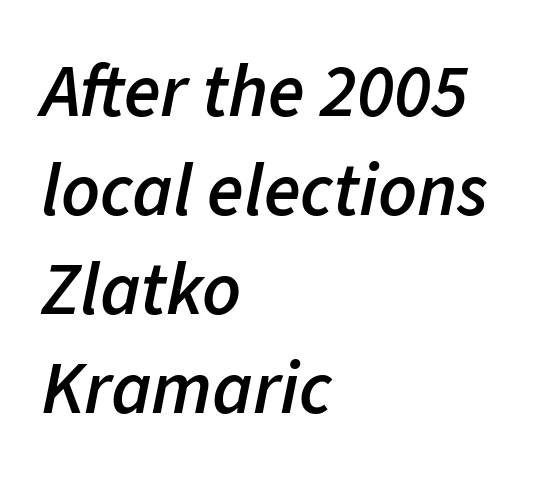
{"italic": "yes", "lean": "right", "slant_degrees": 11, "bold": "semi", "weight": "semibold", "width": "normal", "stroke_contrast": "low", "x_height": "medium", "monospaced": "no", "underline": "no", "align": "left", "line_spacing": "normal", "line_spacing_ratio": 1.32, "letter_spacing": "normal", "letter_spacing_em": 0.0, "glyph_px": 75}
